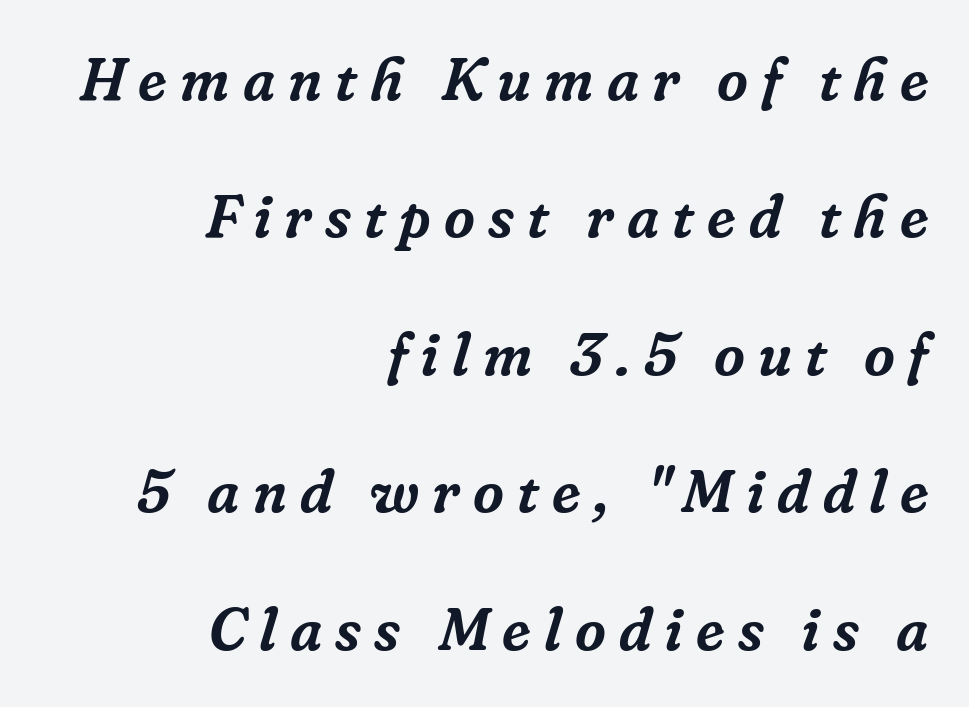
Q: Is the text italic (slanted)? A: Yes, it leans right by about 16 degrees.
Q: Is the typeface a serif or a sans-serif typeface? A: Serif.
Q: Is the text underlined? A: No.
Q: How is the paragraph aligned? A: Right-aligned.
Q: Is the spacing between letters normal or unusually wide? A: Unusually wide.
Q: Is the spacing between lines tight, normal or loose? A: Loose.
Q: Width (condensed, normal, or wide)? A: Normal.
Q: Stroke contrast? A: Low.
Q: x-height? A: Medium.
Q: Monospaced? A: No.
